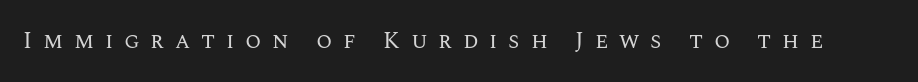
Letter spacing: wide. These lines were composed using upright roman letters. Anything drawn beneath the words? Only blank space. Letters have the restrained weight of plain body copy at most.
